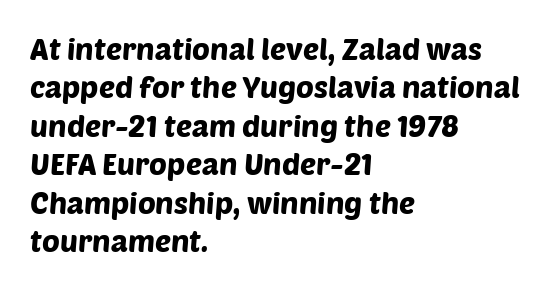
Nope, no serifs anywhere on these letters. Horizontally, the lines are justified to the leading edge only. The rows are spaced the way most documents space them. Inter-character spacing is left at the font's built-in metrics. Spacing verdict: proportional, widths tailored to each character.
